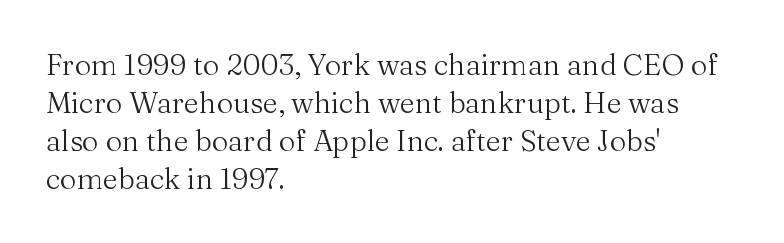
Q: Is the text bold? A: No.
Q: Is the text italic (slanted)? A: No, it is upright.
Q: Is the typeface a serif or a sans-serif typeface? A: Serif.
Q: Is the text underlined? A: No.
Q: How is the paragraph aligned? A: Left-aligned.
Q: Is the spacing between letters normal or unusually wide? A: Normal.
Q: Is the spacing between lines tight, normal or loose? A: Normal.
Q: Width (condensed, normal, or wide)? A: Normal.
Q: Stroke contrast? A: Medium.
Q: x-height? A: Medium.
Q: Monospaced? A: No.
